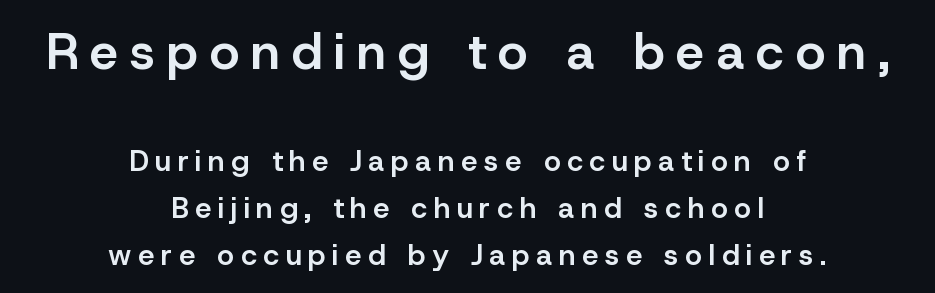
{"serif": "no", "italic": "no", "bold": "semi", "weight": "semibold", "width": "normal", "stroke_contrast": "low", "x_height": "medium", "monospaced": "no", "underline": "no", "align": "center", "line_spacing": "normal", "line_spacing_ratio": 1.63, "letter_spacing": "wide", "letter_spacing_em": 0.23, "larger_block": "first", "size_ratio": 1.76, "glyph_px": 51}
